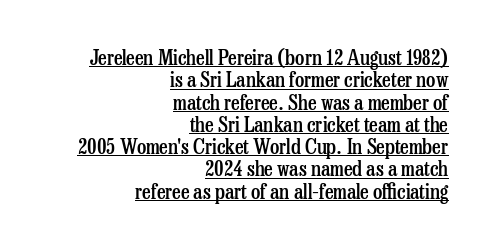
{"italic": "no", "bold": "semi", "underline": "yes", "align": "right", "line_spacing": "tight", "line_spacing_ratio": 1.06, "letter_spacing": "normal", "letter_spacing_em": 0.0, "glyph_px": 21}
